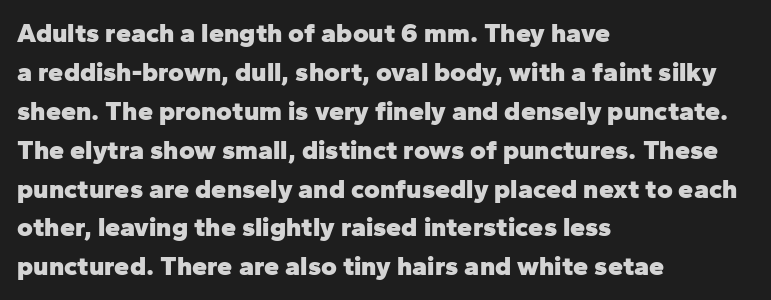
Line starts are locked; line ends wander. On the weight axis this lands at bold, roughly 700. Italic: no, the glyphs are upright roman. Glance below the letters and you will spot only blank space.
